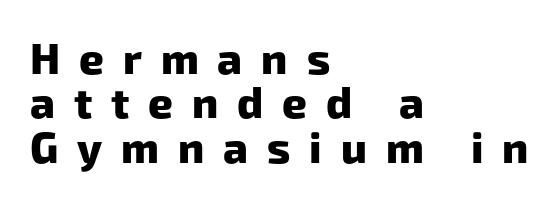
{"serif": "no", "bold": "yes", "weight": "heavy", "width": "normal", "stroke_contrast": "low", "x_height": "medium", "monospaced": "no", "underline": "no", "align": "left", "line_spacing": "tight", "line_spacing_ratio": 1.03, "letter_spacing": "wide", "letter_spacing_em": 0.44, "glyph_px": 43}
